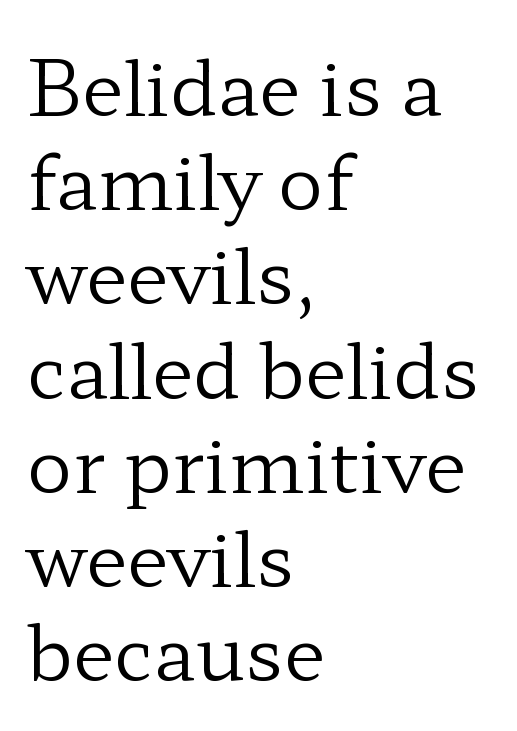
The text block is weighted toward the left margin, trailing off unevenly rightward. Character widths vary here, with narrow letters taking less room than wide ones. Check where the strokes stop: tiny serifs finish them off. Glyph-to-glyph distance matches everyday printed text. The lettering stays uniformly vertical, giving the passage a roman look.
